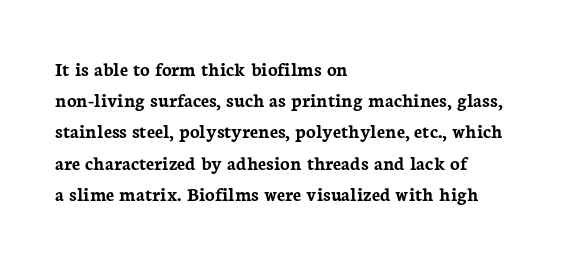
Q: Is the text bold? A: Yes.
Q: Is the text italic (slanted)? A: No, it is upright.
Q: Is the text underlined? A: No.
Q: How is the paragraph aligned? A: Left-aligned.
Q: Is the spacing between letters normal or unusually wide? A: Normal.
Q: Is the spacing between lines tight, normal or loose? A: Normal.
